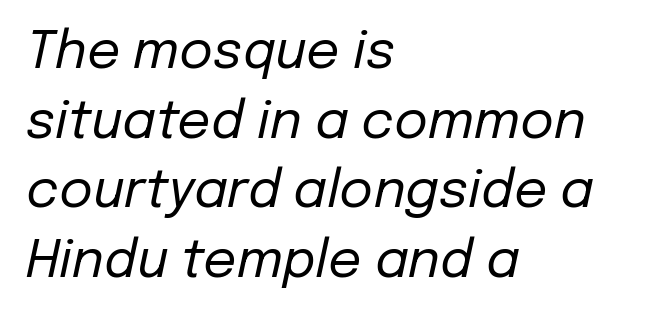
The image shows 52 px regular-weight type, italic (leaning right); set left-aligned, normal line spacing (1.34x), normal letter spacing, not underlined; low stroke contrast and a medium x-height.
